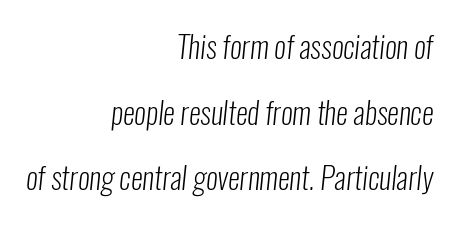
{"serif": "no", "bold": "no", "weight": "light", "width": "condensed", "stroke_contrast": "low", "x_height": "medium", "monospaced": "no", "underline": "no", "align": "right", "line_spacing": "loose", "line_spacing_ratio": 2.19, "letter_spacing": "normal", "letter_spacing_em": 0.0, "glyph_px": 30}
